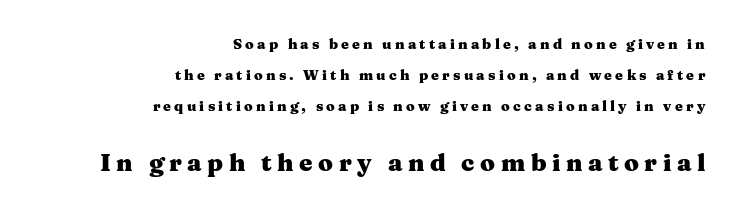
The image shows 24 px bold type, upright; set right-aligned, loose line spacing (2.2x), unusually wide letter spacing (+0.23 em), not underlined; the second (bottom) block is 1.71x larger.
